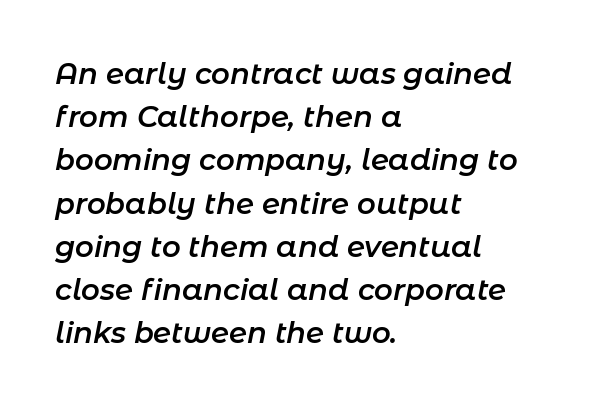
The image shows 29 px semibold type, italic (leaning right); set left-aligned, normal line spacing (1.49x), normal letter spacing, not underlined; low stroke contrast and a medium x-height.
